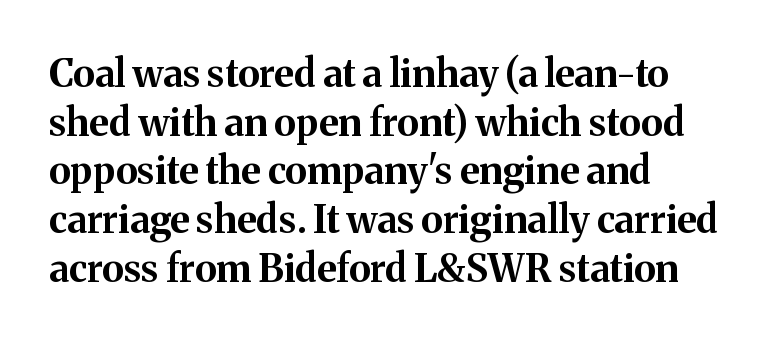
A student would call this left alignment; a typographer would say flush left, rag right. Check the space under the baseline: it is left empty. The typography opts for an upright posture over an oblique one. The glyphs have the mass of a bold cut.
